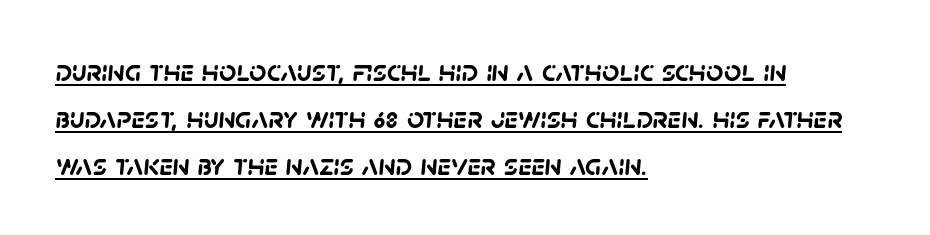
{"serif": "no", "bold": "yes", "weight": "semibold", "width": "normal", "stroke_contrast": "low", "x_height": "large", "monospaced": "no", "underline": "yes", "align": "left", "line_spacing": "normal", "line_spacing_ratio": 1.56, "letter_spacing": "normal", "letter_spacing_em": 0.0, "glyph_px": 30}
